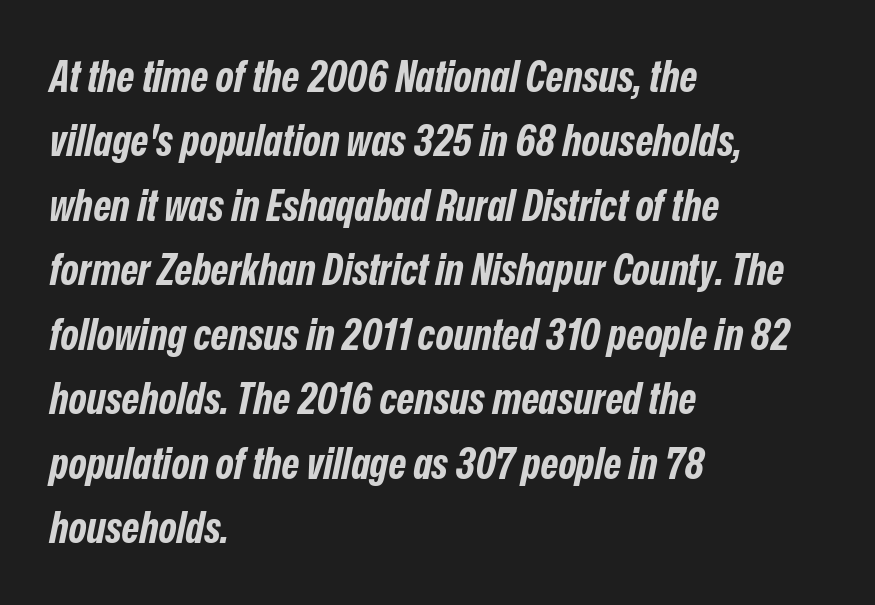
Italic: yes, the glyphs are oblique. Note the varied advance widths — an 'i' is clearly narrower than an 'm'. Descenders hang freely into open space. Compared with a centered layout, this one pins lines to the left instead. Compared with typical paragraphs, the rows here are spaced about the same. Caption: bold face, heavy strokes.
